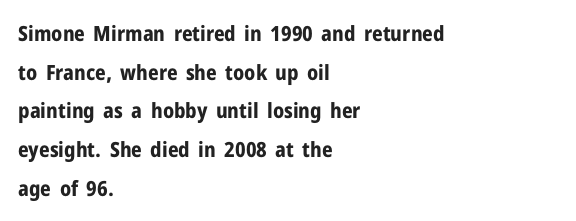
Q: Is the text bold? A: Yes.
Q: Is the text italic (slanted)? A: No, it is upright.
Q: Is the text underlined? A: No.
Q: How is the paragraph aligned? A: Left-aligned.
Q: Is the spacing between letters normal or unusually wide? A: Normal.
